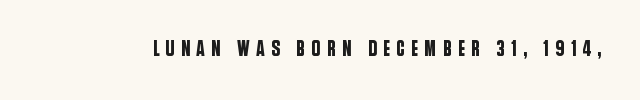
You can tell it's not italic because the verticals are truly vertical. The gap between lines stays unmarked. Display-style spreading of the glyphs; the letterfit is very open.
